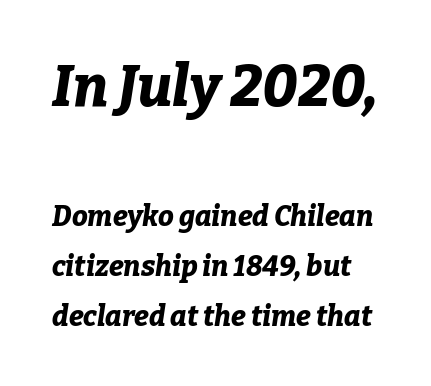
{"italic": "yes", "lean": "right", "slant_degrees": 9, "bold": "yes", "weight": "bold", "width": "normal", "stroke_contrast": "low", "x_height": "medium", "monospaced": "no", "underline": "no", "line_spacing_ratio": 1.78, "letter_spacing": "normal", "letter_spacing_em": 0.0, "larger_block": "first", "size_ratio": 2.04, "glyph_px": 57}
